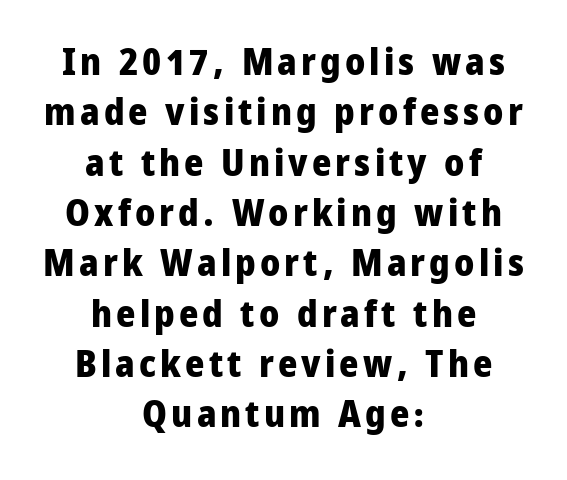
Q: Is the text bold? A: Yes.
Q: Is the text italic (slanted)? A: No, it is upright.
Q: Is the typeface a serif or a sans-serif typeface? A: Sans-serif.
Q: Is the text underlined? A: No.
Q: How is the paragraph aligned? A: Centered.
Q: Is the spacing between lines tight, normal or loose? A: Normal.
Q: Width (condensed, normal, or wide)? A: Condensed.
Q: Stroke contrast? A: Low.
Q: x-height? A: Large.
Q: Monospaced? A: No.
